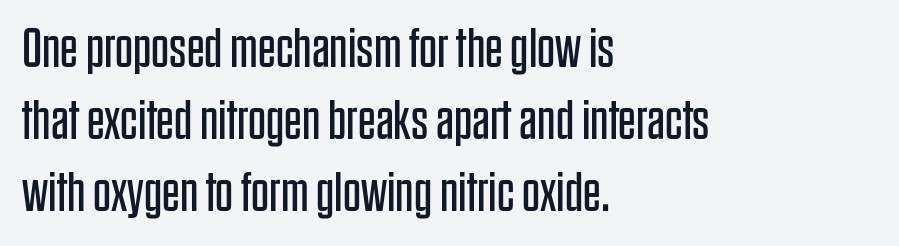
{"serif": "no", "italic": "no", "bold": "no", "weight": "regular", "width": "condensed", "stroke_contrast": "low", "x_height": "large", "monospaced": "no", "underline": "no", "align": "left", "line_spacing": "normal", "line_spacing_ratio": 1.29, "letter_spacing": "normal", "letter_spacing_em": 0.0, "glyph_px": 56}
